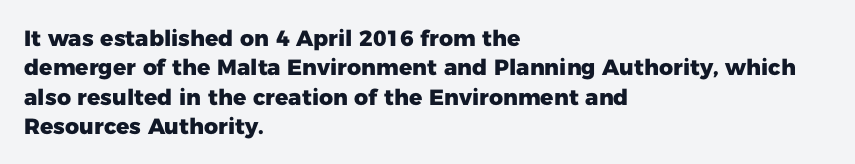
Every character sits straight up, as roman type does. Visually the block forms a straight wall on the left and a jagged coastline on the right. I'd describe the lettering as bold — thick and assertive. Unmarked baselines from the first word to the last.
